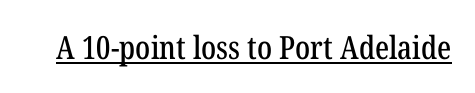
Q: Is the text italic (slanted)? A: No, it is upright.
Q: Is the typeface a serif or a sans-serif typeface? A: Serif.
Q: Is the text underlined? A: Yes.
Q: Is the spacing between letters normal or unusually wide? A: Normal.
Q: Width (condensed, normal, or wide)? A: Condensed.
Q: Stroke contrast? A: Low.
Q: x-height? A: Medium.
Q: Monospaced? A: No.
